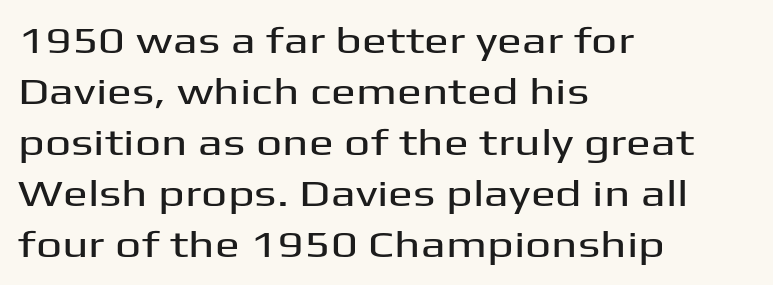
Q: Is the text italic (slanted)? A: No, it is upright.
Q: Is the typeface a serif or a sans-serif typeface? A: Sans-serif.
Q: Is the text underlined? A: No.
Q: How is the paragraph aligned? A: Left-aligned.
Q: Is the spacing between letters normal or unusually wide? A: Normal.
Q: Is the spacing between lines tight, normal or loose? A: Normal.
Q: Width (condensed, normal, or wide)? A: Wide.
Q: Stroke contrast? A: Medium.
Q: x-height? A: Medium.
Q: Monospaced? A: No.
